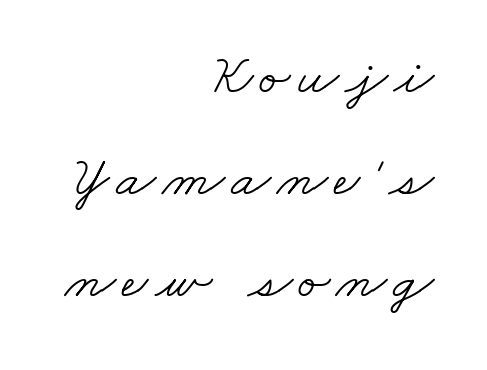
These lines are rendered in a variable-pitch font. Observe the serifs anchoring each vertical stroke in this sample. Beneath every word, the page is bare. Bold? No — there's no thickening of the strokes.
